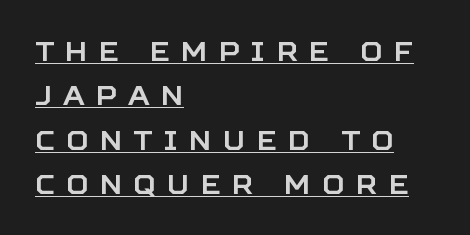
{"italic": "no", "underline": "yes", "align": "left", "line_spacing": "normal", "line_spacing_ratio": 1.64, "letter_spacing": "wide", "letter_spacing_em": 0.42, "glyph_px": 27}
